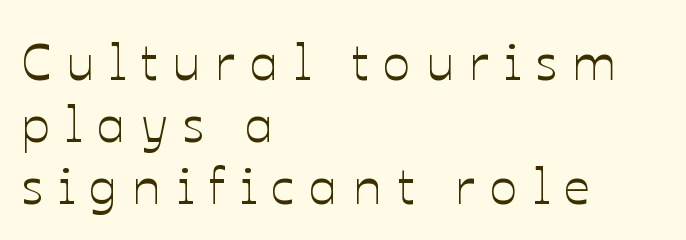
Spacing verdict: proportional, widths tailored to each character. Do the letters lean? They stand straight. The tracking jumps out immediately: characters are airy and widely separated. A student would call this left alignment; a typographer would say flush left, rag right. The gap between lines stays unmarked.
